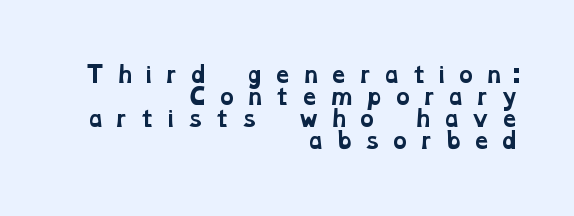
Q: Is the text bold? A: Yes.
Q: Is the text underlined? A: No.
Q: How is the paragraph aligned? A: Right-aligned.
Q: Is the spacing between letters normal or unusually wide? A: Unusually wide.
Q: Is the spacing between lines tight, normal or loose? A: Tight.
